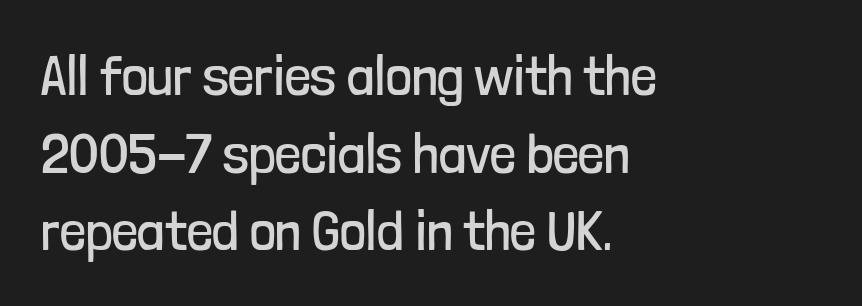
The image shows 57 px regular-weight, condensed sans-serif type, upright; set left-aligned, normal line spacing (1.36x), normal letter spacing, not underlined; low stroke contrast and a medium x-height.
